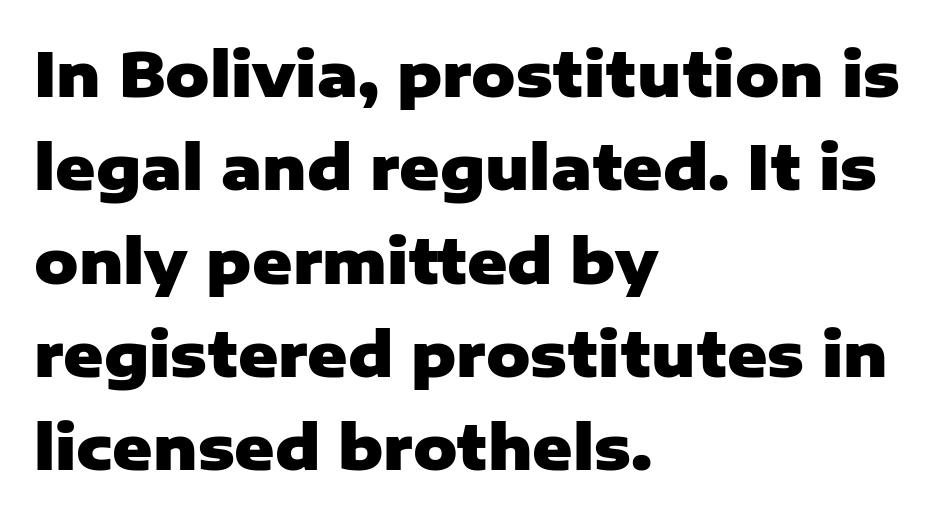
The image shows 61 px heavy sans-serif type, upright; set left-aligned, normal line spacing (1.53x), normal letter spacing, not underlined; low stroke contrast and a medium x-height.
